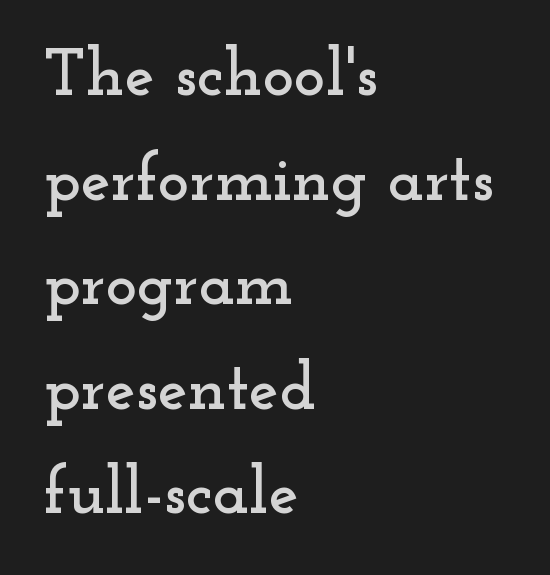
{"serif": "yes", "italic": "no", "width": "wide", "stroke_contrast": "low", "x_height": "small", "monospaced": "no", "underline": "no", "align": "left", "line_spacing": "normal", "line_spacing_ratio": 1.56, "letter_spacing": "normal", "letter_spacing_em": 0.0, "glyph_px": 67}
